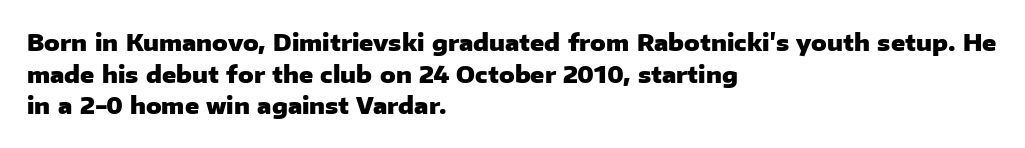
The image shows 23 px bold type, upright; set left-aligned, normal line spacing (1.38x), normal letter spacing, not underlined.
